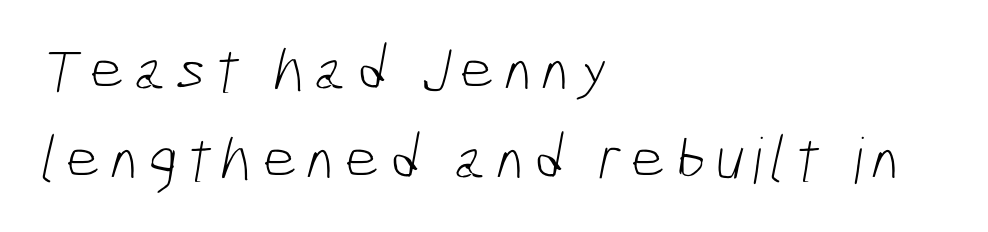
Notice how descenders clear the ascenders below comfortably — that's standard leading. Serifs: no, the terminals of the letterforms are clean. Spacing verdict: proportional, widths tailored to each character. Compared with a typical body face, this is equally light or lighter still. The baseline area is clear. Alignment: flush left.
